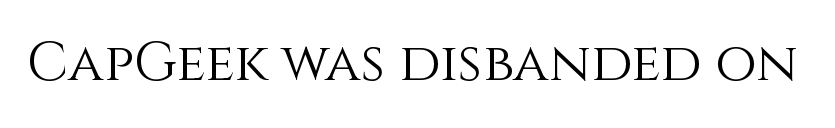
The image shows 54 px light type, upright; set normal letter spacing, not underlined; medium stroke contrast and a large x-height.
